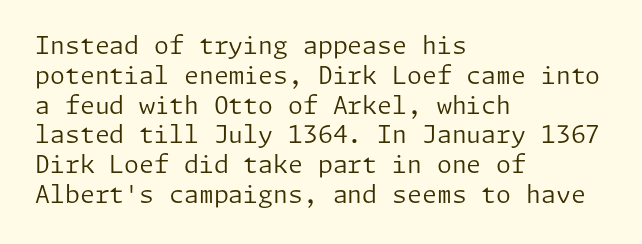
Q: Is the text bold? A: No.
Q: Is the text italic (slanted)? A: No, it is upright.
Q: Is the text underlined? A: No.
Q: How is the paragraph aligned? A: Left-aligned.
Q: Is the spacing between letters normal or unusually wide? A: Normal.
